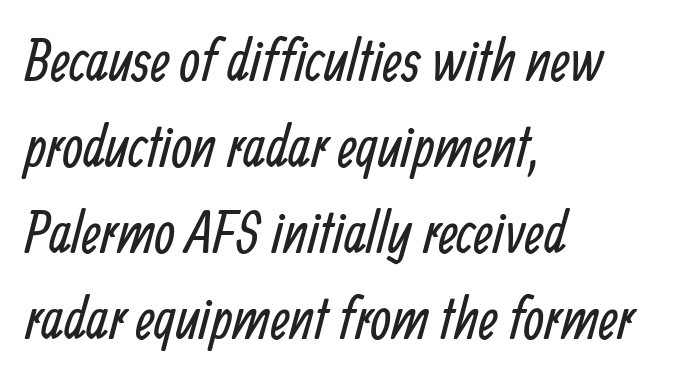
The image shows 59 px regular-weight, condensed sans-serif type; set left-aligned, normal line spacing (1.46x), normal letter spacing, not underlined; low stroke contrast and a medium x-height.
